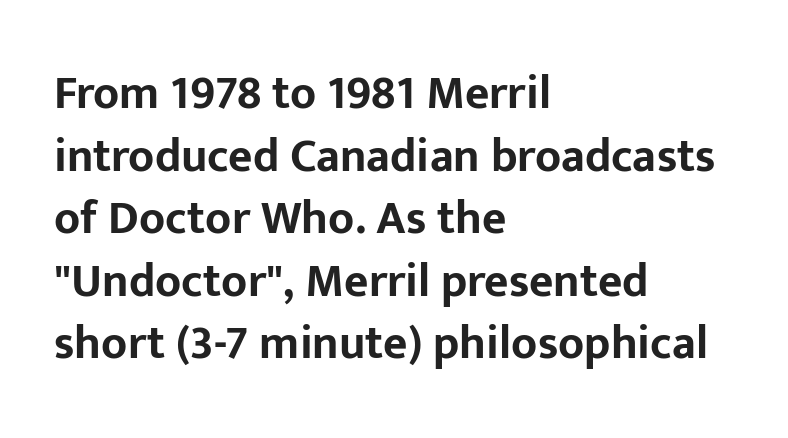
Looks like regular typesetting: each glyph gets only the width it needs. Do the letters lean? They stand straight. The type is set solid horizontally, with unmodified tracking. Chunky letters — that's bold for sure.
